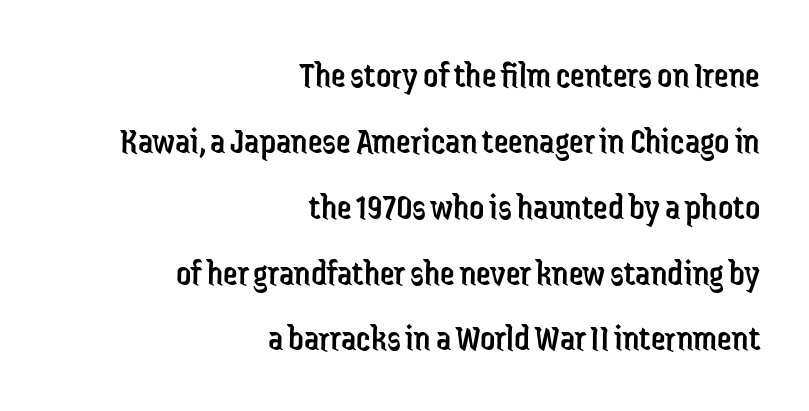
No feet cap the strokes, marking this as sans-serif type. Each line ends at the same right margin while the left side varies. The passage shown has conventional tracking throughout. Underline: absent.
